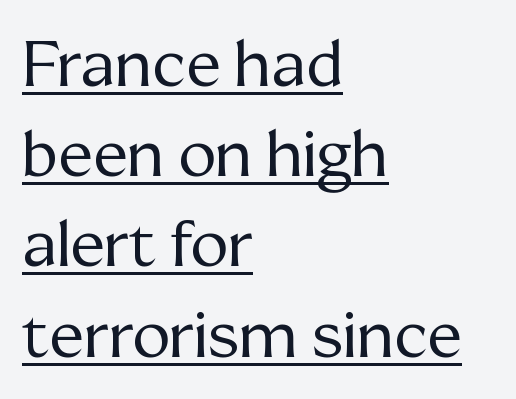
The passage shown is not bold in any degree. If you drew a ruler down the left edge, every line would touch it. Each letter keeps its own natural width here, so spacing adapts to shape. The typography opts for an upright posture over an oblique one. Look at the bottom of the vertical strokes: they flare into serifs here. The sample's only ornament is a line tracing under the words.
